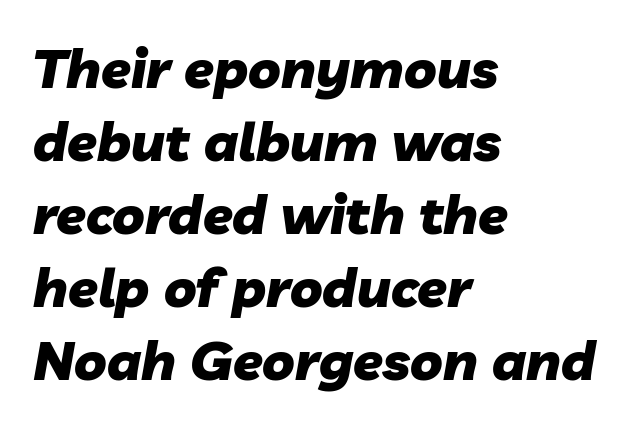
The image shows 54 px heavy type, italic (leaning right); set left-aligned, normal line spacing (1.35x), normal letter spacing, not underlined; low stroke contrast and a medium x-height.
